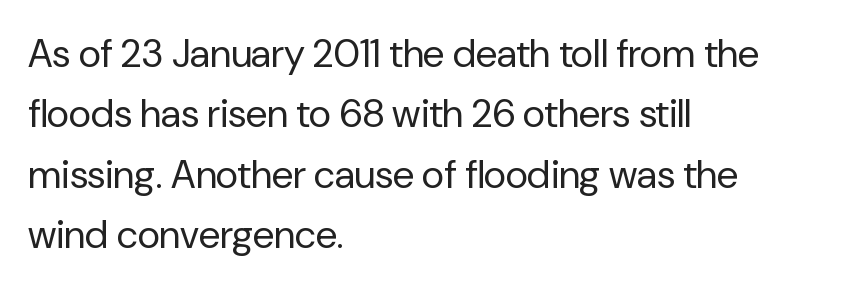
Q: Is the text bold? A: No.
Q: Is the text italic (slanted)? A: No, it is upright.
Q: Is the typeface a serif or a sans-serif typeface? A: Sans-serif.
Q: Is the text underlined? A: No.
Q: How is the paragraph aligned? A: Left-aligned.
Q: Is the spacing between letters normal or unusually wide? A: Normal.
Q: Is the spacing between lines tight, normal or loose? A: Normal.
Q: Width (condensed, normal, or wide)? A: Normal.
Q: Stroke contrast? A: Low.
Q: x-height? A: Medium.
Q: Monospaced? A: No.
